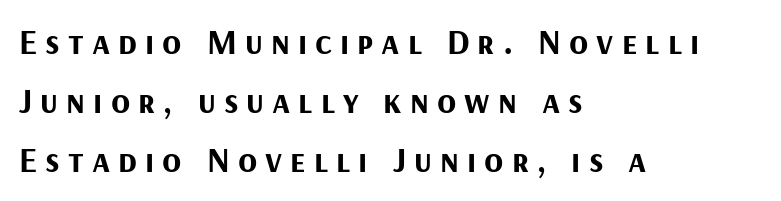
Q: Is the text bold? A: Yes.
Q: Is the text italic (slanted)? A: No, it is upright.
Q: Is the typeface a serif or a sans-serif typeface? A: Sans-serif.
Q: Is the text underlined? A: No.
Q: How is the paragraph aligned? A: Left-aligned.
Q: Is the spacing between letters normal or unusually wide? A: Unusually wide.
Q: Is the spacing between lines tight, normal or loose? A: Normal.
Q: Width (condensed, normal, or wide)? A: Normal.
Q: Stroke contrast? A: Medium.
Q: x-height? A: Medium.
Q: Monospaced? A: No.
